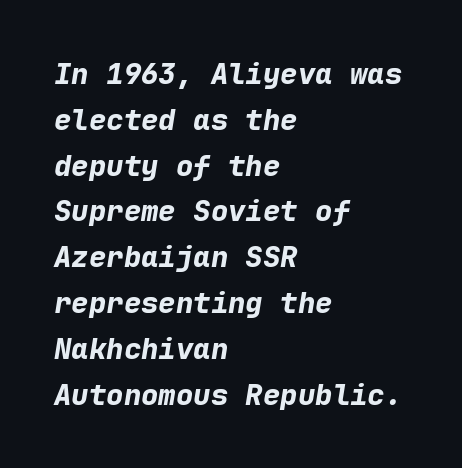
If you drew a ruler down the left edge, every line would touch it. It's the slanting kind of type. This is heavy type, rendered in bold. Beneath every word, the page is bare.
